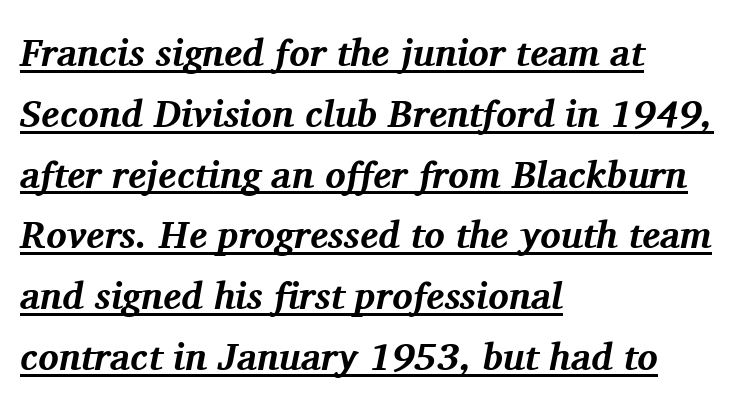
{"serif": "yes", "italic": "yes", "lean": "right", "slant_degrees": 11, "bold": "yes", "weight": "bold", "width": "normal", "stroke_contrast": "medium", "x_height": "medium", "monospaced": "no", "underline": "yes", "align": "left", "line_spacing": "normal", "line_spacing_ratio": 1.6, "letter_spacing": "normal", "letter_spacing_em": 0.0, "glyph_px": 38}
